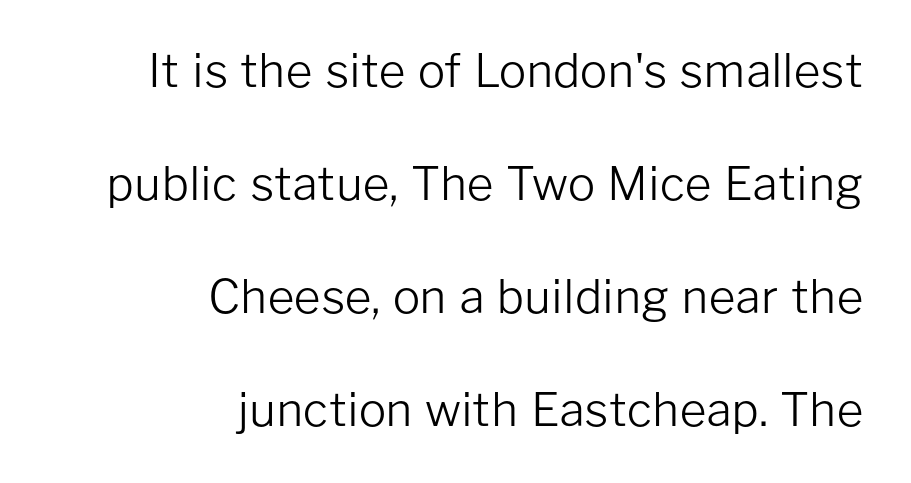
Q: Is the text bold? A: No.
Q: Is the text italic (slanted)? A: No, it is upright.
Q: Is the typeface a serif or a sans-serif typeface? A: Sans-serif.
Q: Is the text underlined? A: No.
Q: How is the paragraph aligned? A: Right-aligned.
Q: Is the spacing between letters normal or unusually wide? A: Normal.
Q: Is the spacing between lines tight, normal or loose? A: Loose.
Q: Width (condensed, normal, or wide)? A: Normal.
Q: Stroke contrast? A: Low.
Q: x-height? A: Medium.
Q: Monospaced? A: No.
